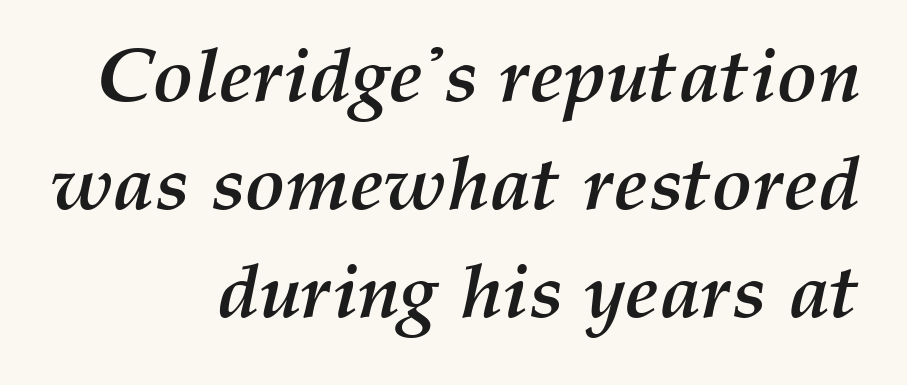
{"italic": "yes", "lean": "right", "slant_degrees": 12, "bold": "yes", "weight": "semibold", "width": "normal", "stroke_contrast": "medium", "x_height": "medium", "monospaced": "no", "underline": "no", "align": "right", "line_spacing": "normal", "line_spacing_ratio": 1.42, "letter_spacing": "normal", "letter_spacing_em": 0.0, "glyph_px": 76}
